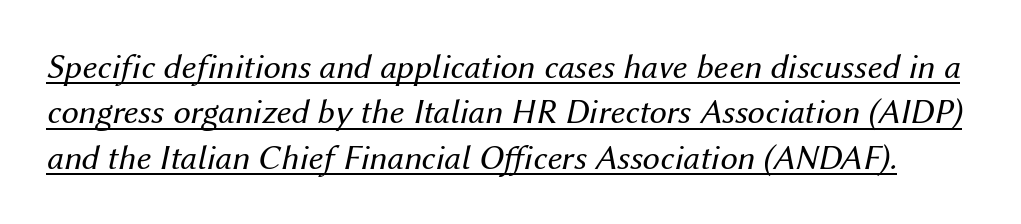
The image shows 35 px regular-weight type, italic (leaning right); set normal line spacing (1.3x), normal letter spacing, underlined; medium stroke contrast and a medium x-height.
